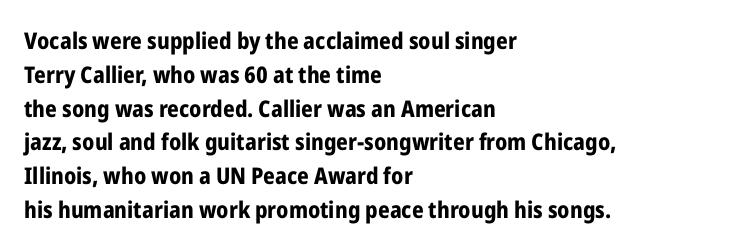
Q: Is the text bold? A: Yes.
Q: Is the text italic (slanted)? A: No, it is upright.
Q: Is the text underlined? A: No.
Q: How is the paragraph aligned? A: Left-aligned.
Q: Is the spacing between letters normal or unusually wide? A: Normal.
Q: Is the spacing between lines tight, normal or loose? A: Normal.
